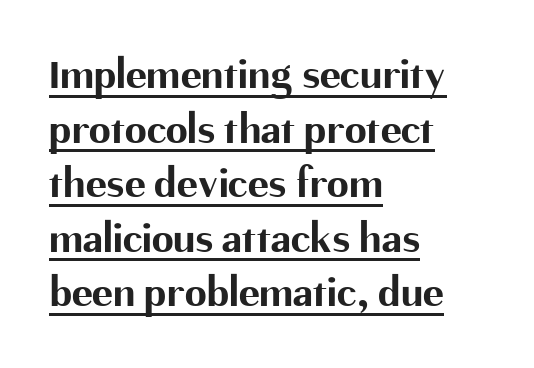
The image shows 44 px bold sans-serif type, upright; set left-aligned, line spacing 1.24x, normal letter spacing, underlined; medium stroke contrast and a medium x-height.
